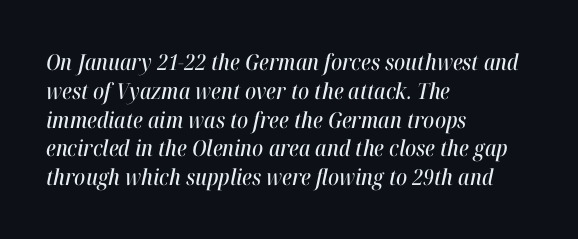
Q: Is the text italic (slanted)? A: Yes, it leans right by about 12 degrees.
Q: Is the text underlined? A: No.
Q: How is the paragraph aligned? A: Left-aligned.
Q: Is the spacing between letters normal or unusually wide? A: Normal.
Q: Is the spacing between lines tight, normal or loose? A: Normal.
